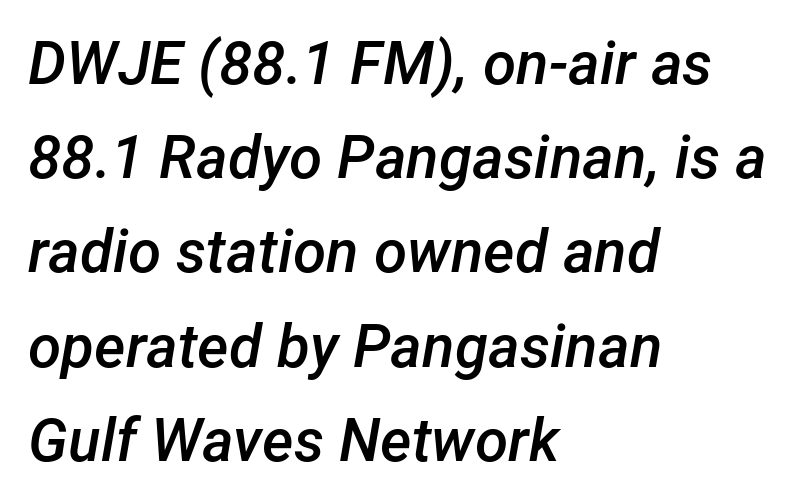
Is the block centered? No — it sits flush against the left margin. It's the slanting kind of type. Caption: standard tracking, unaltered. This is the in-between weight designers call semibold or demi. The line-height multiplier appears to be the usual default.
